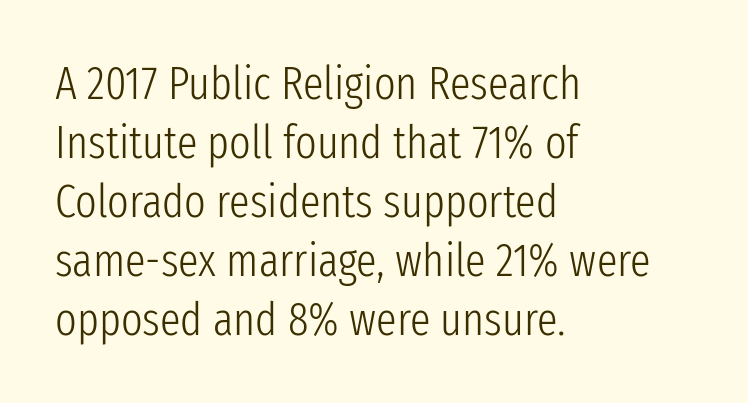
Q: Is the text bold? A: No.
Q: Is the text italic (slanted)? A: No, it is upright.
Q: Is the typeface a serif or a sans-serif typeface? A: Sans-serif.
Q: Is the text underlined? A: No.
Q: How is the paragraph aligned? A: Left-aligned.
Q: Is the spacing between letters normal or unusually wide? A: Normal.
Q: Is the spacing between lines tight, normal or loose? A: Normal.
Q: Width (condensed, normal, or wide)? A: Condensed.
Q: Stroke contrast? A: Low.
Q: x-height? A: Medium.
Q: Monospaced? A: No.
